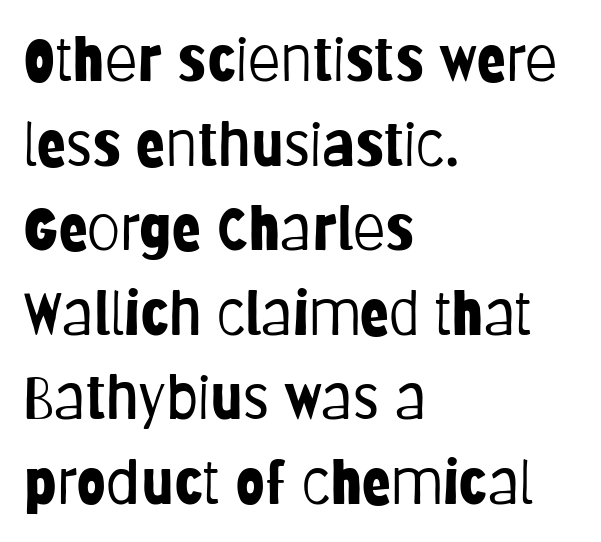
The glyphs in this specimen are sans serif. The font sits on the lighter half of the weight spectrum, regular included. Quick note: interline space is typical. A typesetter would call this proportional, since set widths differ per character. Tracking here is standard; glyphs follow each other at the usual distance.
